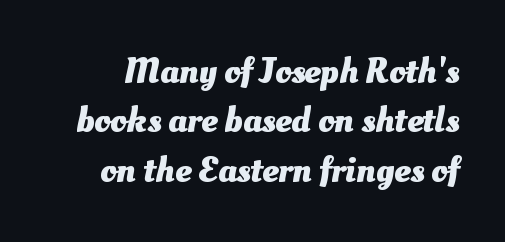
Q: Is the text bold? A: Yes.
Q: Is the text underlined? A: No.
Q: Is the spacing between letters normal or unusually wide? A: Normal.
Q: Is the spacing between lines tight, normal or loose? A: Normal.
Q: Width (condensed, normal, or wide)? A: Normal.
Q: Stroke contrast? A: Medium.
Q: x-height? A: Small.
Q: Monospaced? A: No.
